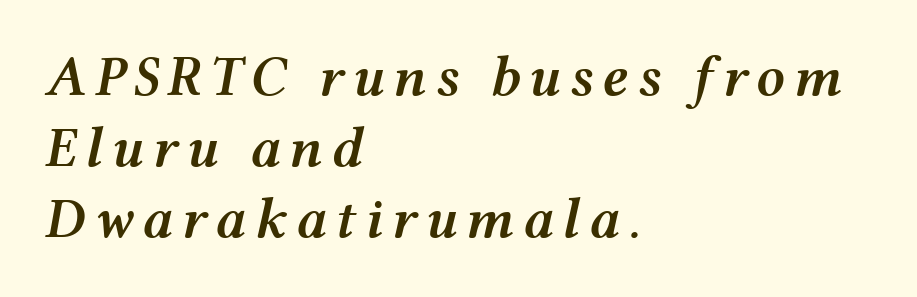
The image shows 57 px semibold, wide type, italic (leaning right); set left-aligned, normal line spacing (1.25x), not underlined; medium stroke contrast and a medium x-height.
